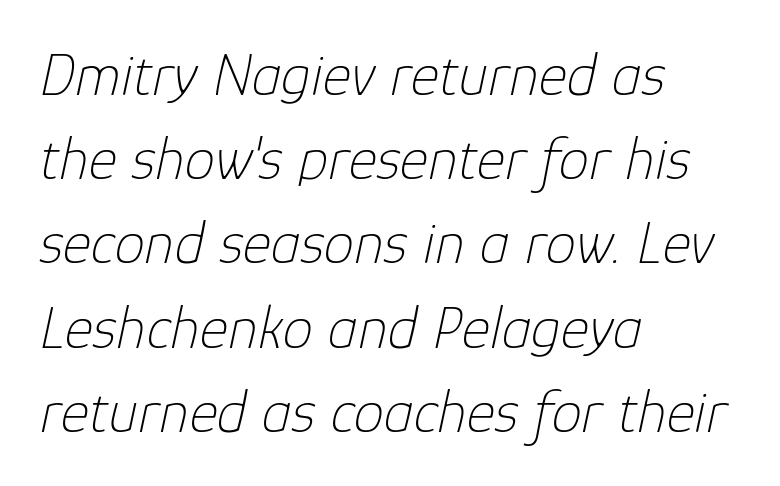
Q: Is the text bold? A: No.
Q: Is the text italic (slanted)? A: Yes, it leans right by about 12 degrees.
Q: Is the text underlined? A: No.
Q: How is the paragraph aligned? A: Left-aligned.
Q: Is the spacing between letters normal or unusually wide? A: Normal.
Q: Is the spacing between lines tight, normal or loose? A: Normal.
Q: Width (condensed, normal, or wide)? A: Normal.
Q: Stroke contrast? A: Low.
Q: x-height? A: Medium.
Q: Monospaced? A: No.
